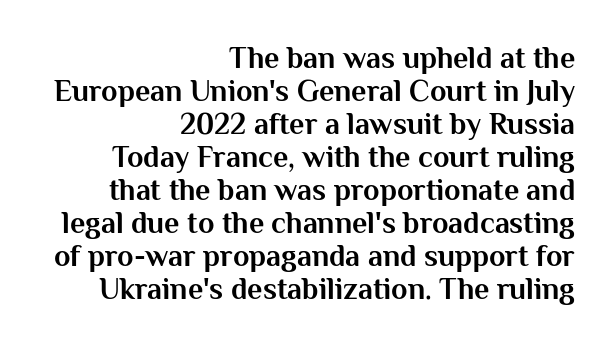
The image shows 30 px bold sans-serif type, upright; set right-aligned, tight line spacing (1.1x), normal letter spacing, not underlined; medium stroke contrast and a medium x-height.
